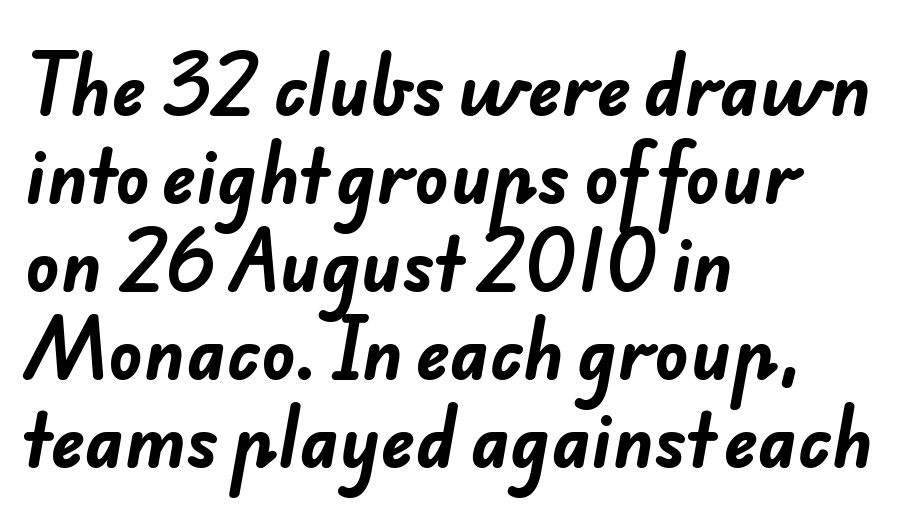
{"serif": "no", "bold": "yes", "weight": "bold", "width": "normal", "stroke_contrast": "low", "x_height": "small", "monospaced": "no", "underline": "no", "align": "left", "line_spacing_ratio": 1.24, "letter_spacing": "normal", "letter_spacing_em": 0.0, "glyph_px": 71}
